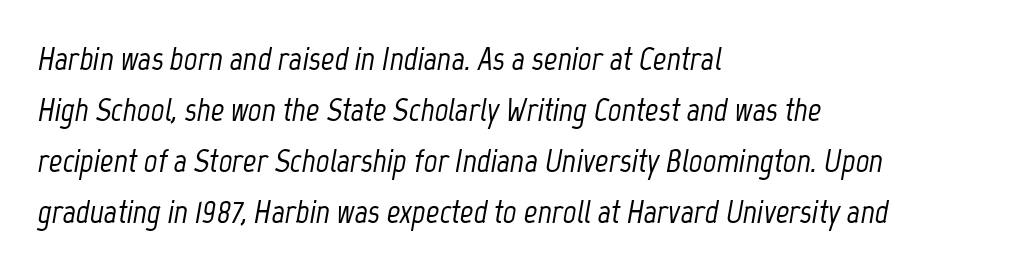
Each letter keeps its own natural width here, so spacing adapts to shape. Each row of text sits above clean, open space. This sample uses plain, unmodified letter spacing. Does the copy run flush right? No — it runs flush left.
